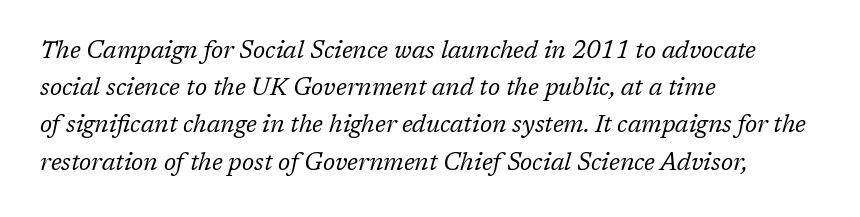
The image shows 24 px text type, italic (leaning right); set left-aligned, normal line spacing (1.55x), normal letter spacing, not underlined.
